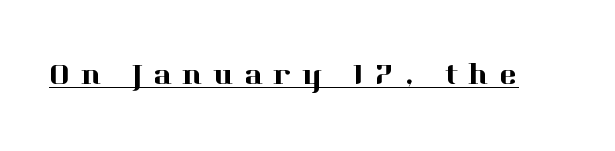
Q: Is the text italic (slanted)? A: No, it is upright.
Q: Is the typeface a serif or a sans-serif typeface? A: Serif.
Q: Is the text underlined? A: Yes.
Q: Is the spacing between letters normal or unusually wide? A: Unusually wide.
Q: Width (condensed, normal, or wide)? A: Normal.
Q: Stroke contrast? A: High.
Q: x-height? A: Medium.
Q: Monospaced? A: No.
